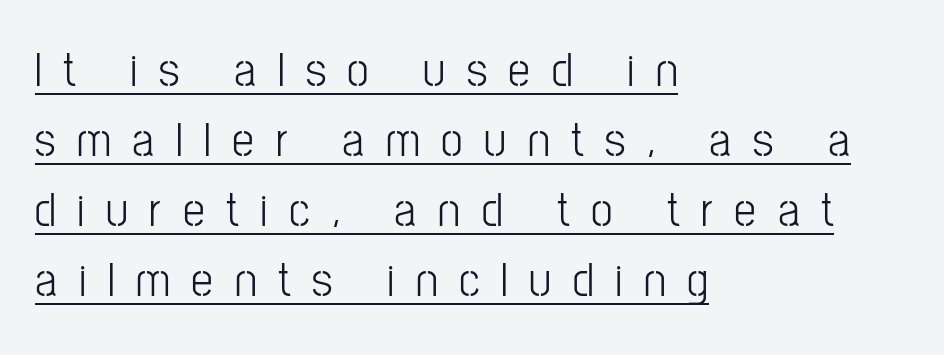
Which margin do the lines hug? The left one — the right edge is uneven. Leading matches the norm, producing a regular column. Nope, no serifs anywhere on these letters. These lines have a slow, spaced-out rhythm from letter to letter. Posture: upright roman. Each line of the rendering has a horizontal stroke beneath the glyphs.
